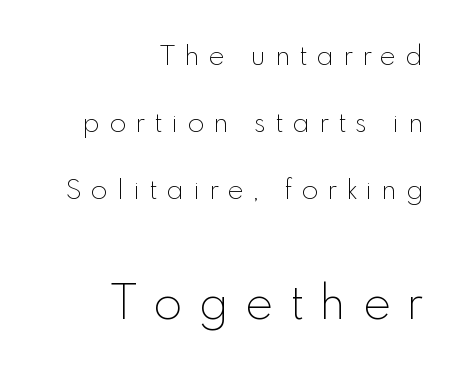
The image shows 47 px thin sans-serif type, upright; set right-aligned, loose line spacing (2.49x), unusually wide letter spacing (+0.36 em), not underlined; the second (bottom) block is 1.74x larger; a small x-height.
